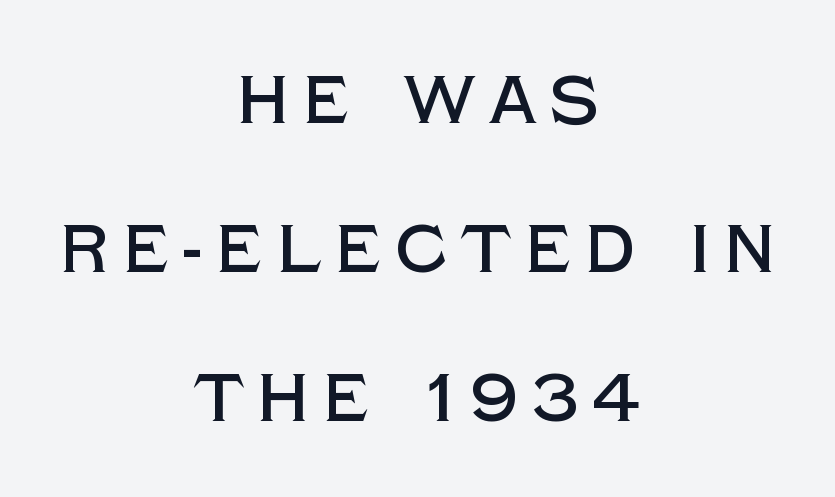
{"serif": "no", "italic": "no", "width": "normal", "x_height": "large", "monospaced": "no", "underline": "no", "align": "center", "line_spacing": "loose", "line_spacing_ratio": 2.19, "glyph_px": 68}
